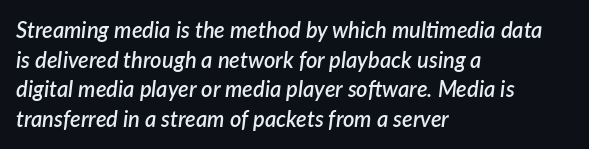
The image shows 22 px text type, italic (leaning right); set left-aligned, normal line spacing (1.35x), normal letter spacing, not underlined.
